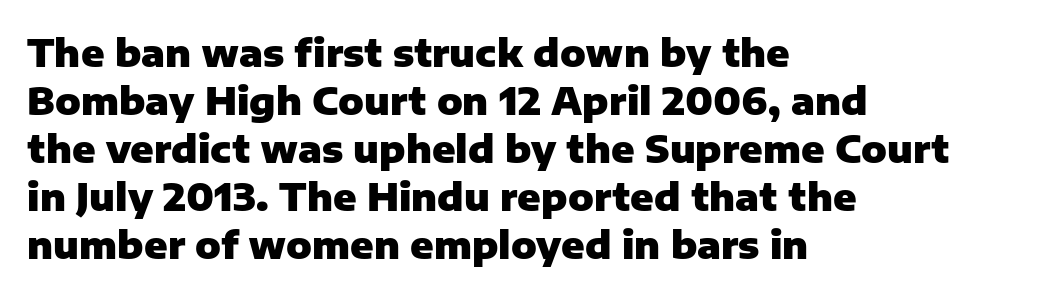
The image shows 38 px heavy sans-serif type, upright; set left-aligned, normal line spacing (1.26x), normal letter spacing, not underlined; low stroke contrast and a medium x-height.
